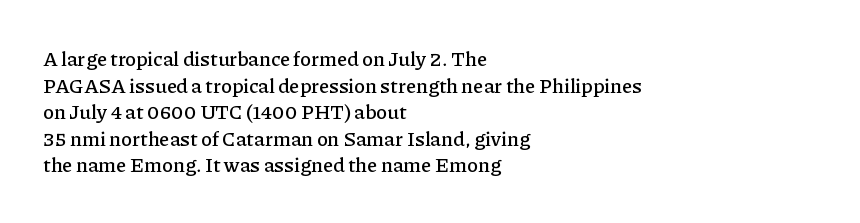
{"italic": "no", "underline": "no", "align": "left", "line_spacing": "normal", "line_spacing_ratio": 1.33, "letter_spacing": "normal", "letter_spacing_em": 0.0, "glyph_px": 20}
